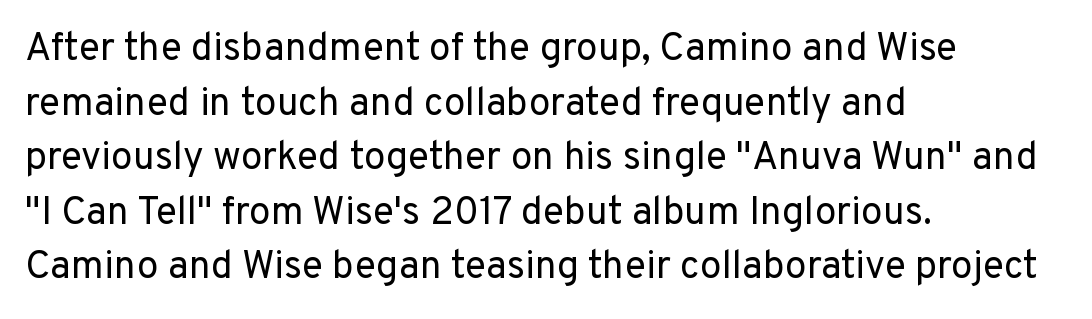
Q: Is the text bold? A: No.
Q: Is the text italic (slanted)? A: No, it is upright.
Q: Is the typeface a serif or a sans-serif typeface? A: Sans-serif.
Q: Is the text underlined? A: No.
Q: How is the paragraph aligned? A: Left-aligned.
Q: Is the spacing between letters normal or unusually wide? A: Normal.
Q: Is the spacing between lines tight, normal or loose? A: Normal.
Q: Width (condensed, normal, or wide)? A: Normal.
Q: Stroke contrast? A: Low.
Q: x-height? A: Medium.
Q: Monospaced? A: No.
